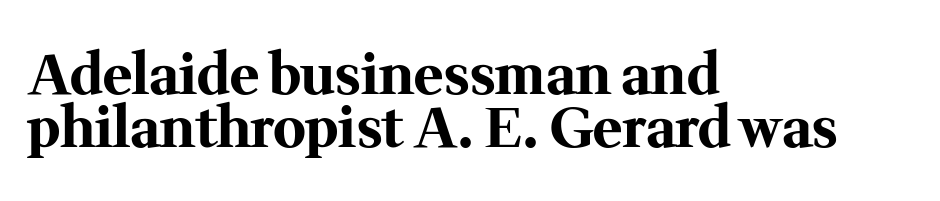
Q: Is the text bold? A: Yes.
Q: Is the text italic (slanted)? A: No, it is upright.
Q: Is the typeface a serif or a sans-serif typeface? A: Serif.
Q: Is the text underlined? A: No.
Q: How is the paragraph aligned? A: Left-aligned.
Q: Is the spacing between letters normal or unusually wide? A: Normal.
Q: Is the spacing between lines tight, normal or loose? A: Tight.
Q: Width (condensed, normal, or wide)? A: Normal.
Q: Stroke contrast? A: Medium.
Q: x-height? A: Medium.
Q: Monospaced? A: No.
